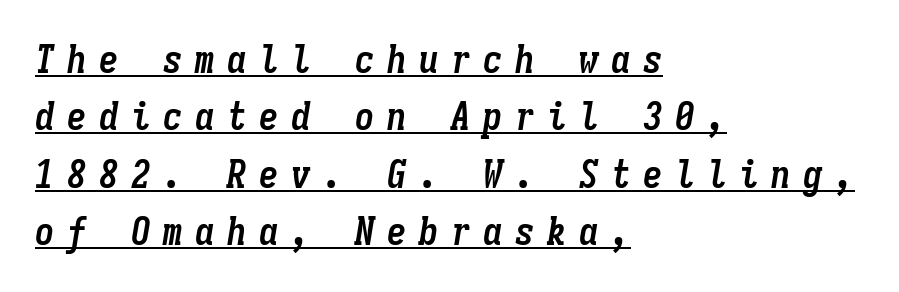
Layout note: lines flush left. Monospaced: the letters line up in strict vertical columns. There's an unmistakable incline to the writing here. Heavy, bold letterforms. Each line of the rendering has a horizontal stroke beneath the glyphs. Each word looks stretched out because of the extra space between its letters.
